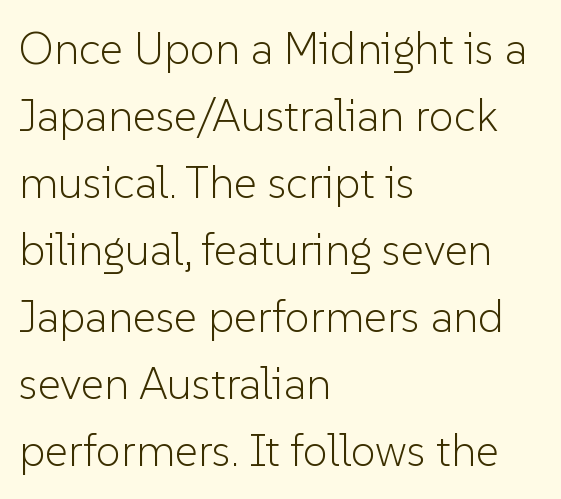
The image shows 45 px light sans-serif type, upright; set left-aligned, normal line spacing (1.49x), normal letter spacing, not underlined; low stroke contrast and a medium x-height.
